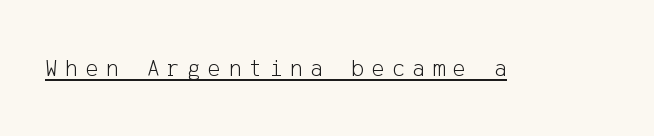
The image shows 24 px text type, upright; set unusually wide letter spacing (+0.32 em), underlined.
